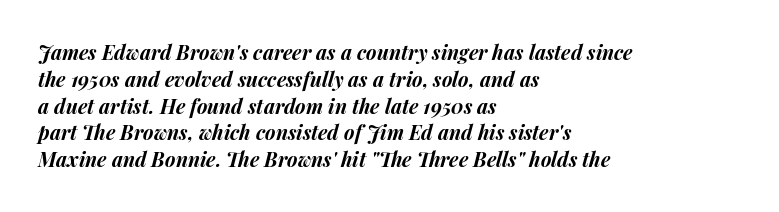
The image shows 20 px bold type, italic (leaning right); set left-aligned, normal line spacing (1.34x), normal letter spacing, not underlined.
